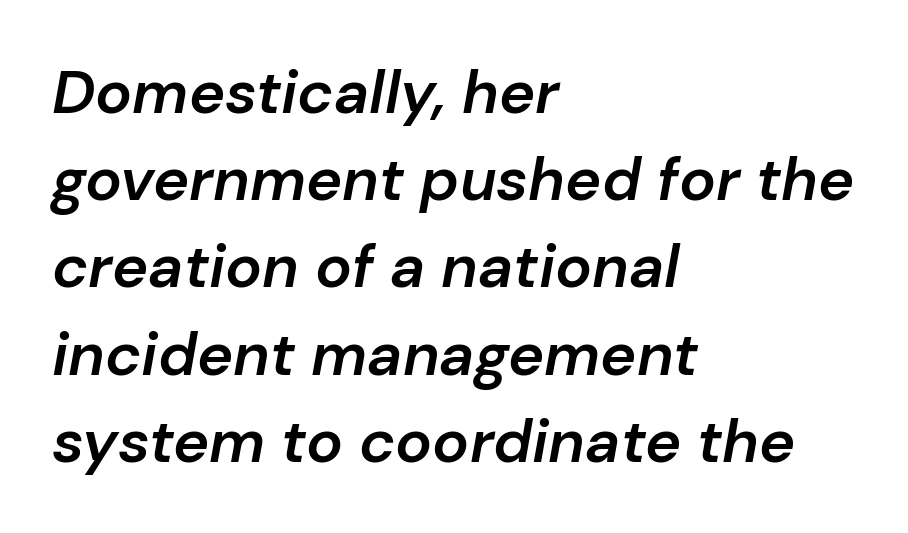
Layout note: lines flush left. One glance says typical: line gaps are just what's usual. The horizontal fit of the characters is conventional and even. A typesetter would call this proportional, since set widths differ per character. On the weight axis this lands at semibold, roughly 600. Only glyphs here, with clear space below each row.
